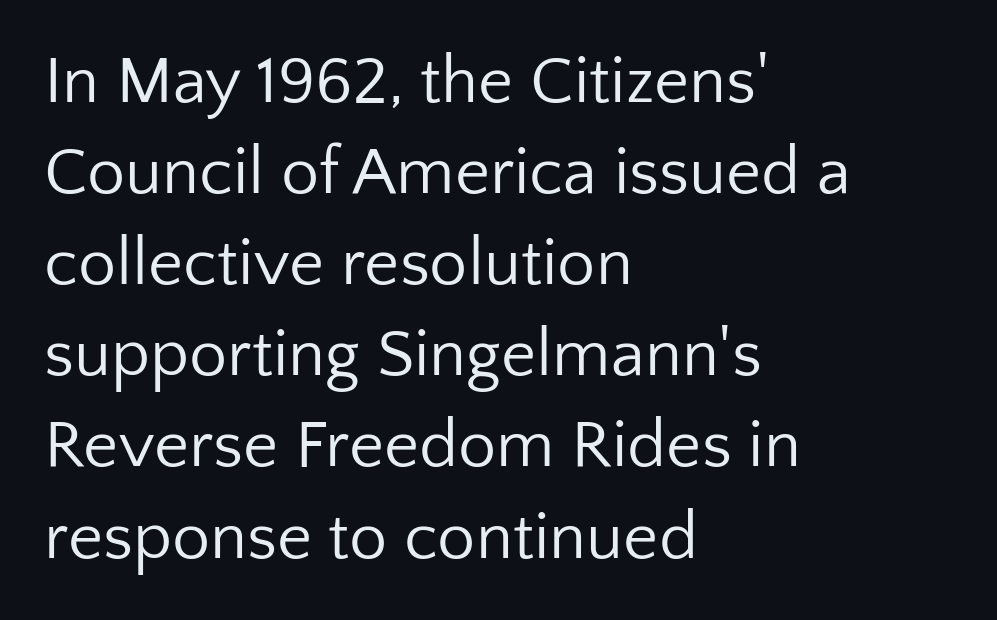
{"serif": "no", "italic": "no", "bold": "no", "weight": "regular", "width": "normal", "stroke_contrast": "low", "x_height": "medium", "monospaced": "no", "underline": "no", "align": "left", "line_spacing": "normal", "line_spacing_ratio": 1.34, "letter_spacing": "normal", "letter_spacing_em": 0.0, "glyph_px": 68}
